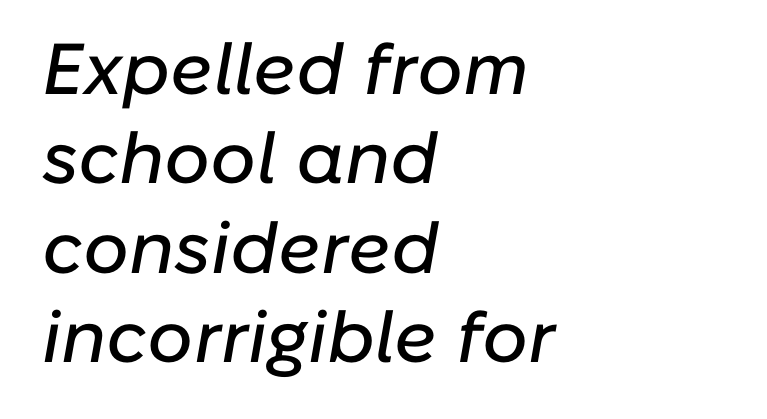
Q: Is the text italic (slanted)? A: Yes, it leans right by about 10 degrees.
Q: Is the text underlined? A: No.
Q: How is the paragraph aligned? A: Left-aligned.
Q: Is the spacing between letters normal or unusually wide? A: Normal.
Q: Width (condensed, normal, or wide)? A: Normal.
Q: Stroke contrast? A: Low.
Q: x-height? A: Medium.
Q: Monospaced? A: No.
